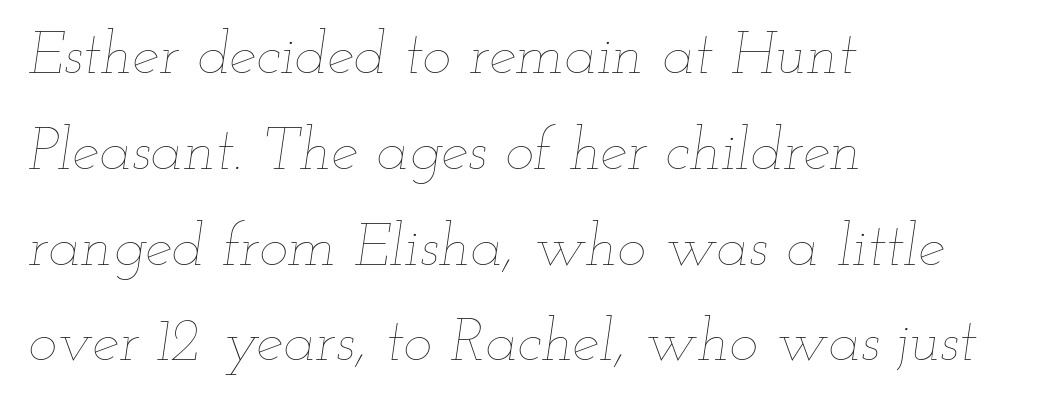
{"italic": "yes", "lean": "right", "slant_degrees": 12, "bold": "no", "weight": "thin", "width": "wide", "stroke_contrast": "low", "x_height": "small", "monospaced": "no", "underline": "no", "align": "left", "line_spacing": "normal", "line_spacing_ratio": 1.57, "letter_spacing": "normal", "letter_spacing_em": 0.0, "glyph_px": 61}
